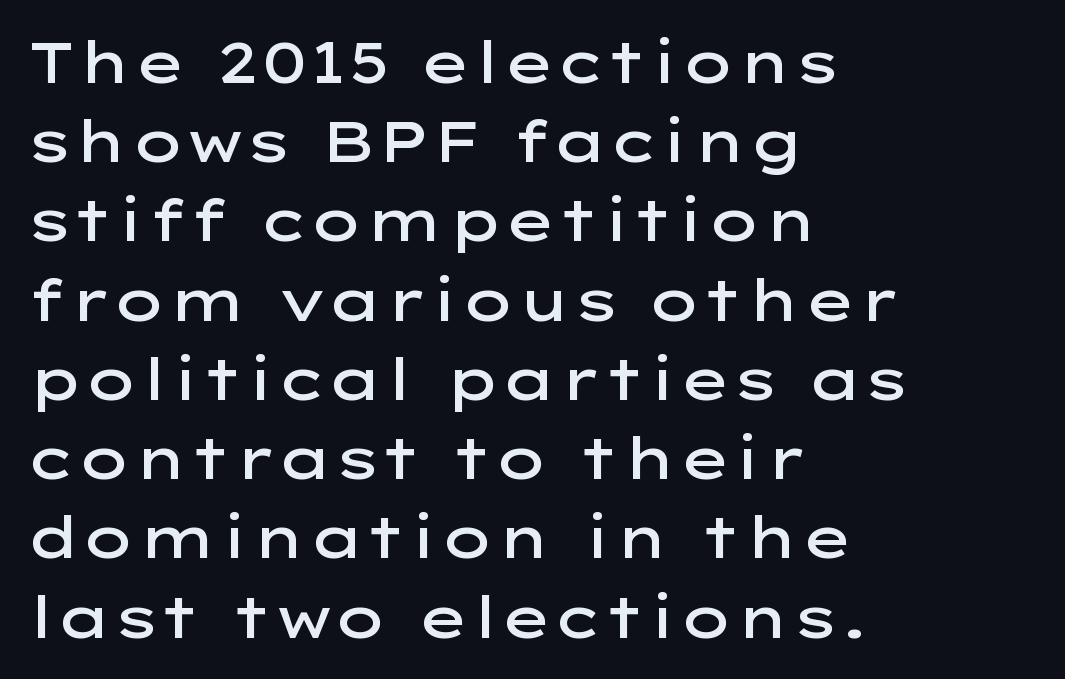
To sum up the face: it is a sans, with no serifs. Typesetter's note: demi weight, one step under bold. Spacing between characters is what you'd get straight out of the box. The lettering holds an erect, upright posture throughout.
